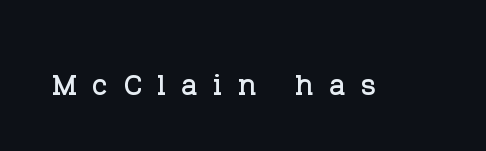
{"serif": "yes", "italic": "no", "width": "normal", "stroke_contrast": "low", "x_height": "large", "monospaced": "no", "underline": "no", "letter_spacing": "wide", "letter_spacing_em": 0.39, "glyph_px": 39}
